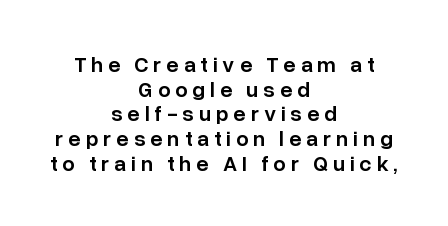
The image shows 22 px text type, upright; set centered, tight line spacing (1.12x), unusually wide letter spacing (+0.22 em), not underlined.
